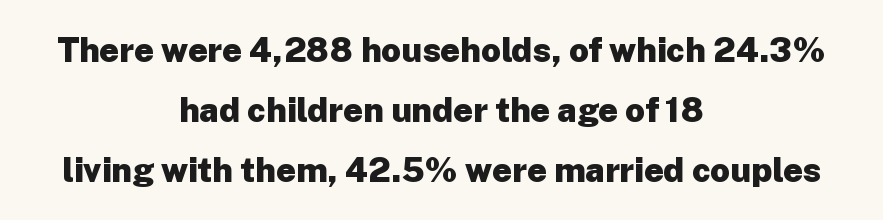
{"serif": "no", "italic": "no", "bold": "yes", "weight": "heavy", "width": "normal", "stroke_contrast": "low", "x_height": "medium", "monospaced": "no", "underline": "no", "align": "center", "line_spacing_ratio": 1.77, "letter_spacing": "normal", "letter_spacing_em": 0.0, "glyph_px": 34}
